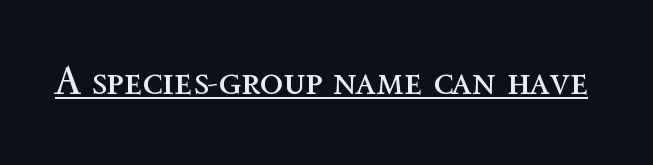
The image shows 39 px regular-weight type, upright; set normal letter spacing, underlined; a medium x-height.
